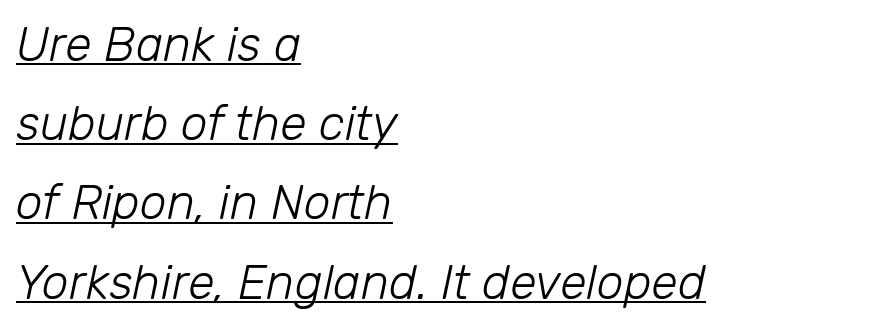
Q: Is the text bold? A: No.
Q: Is the text italic (slanted)? A: Yes, it leans right by about 12 degrees.
Q: Is the text underlined? A: Yes.
Q: How is the paragraph aligned? A: Left-aligned.
Q: Is the spacing between letters normal or unusually wide? A: Normal.
Q: Is the spacing between lines tight, normal or loose? A: Normal.
Q: Width (condensed, normal, or wide)? A: Normal.
Q: Stroke contrast? A: Low.
Q: x-height? A: Medium.
Q: Monospaced? A: No.
